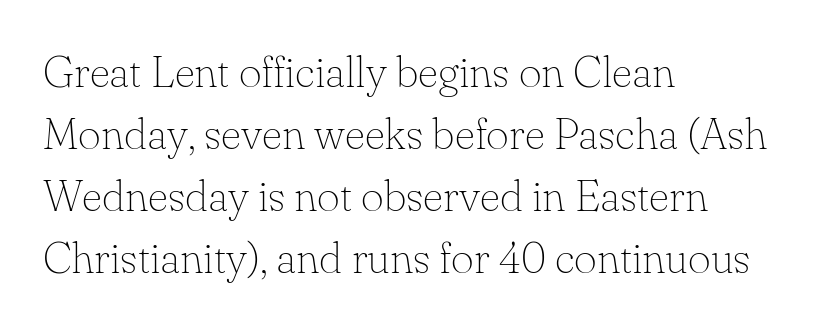
These lines were composed using upright roman letters. The compositor pushed each line to the left boundary. Caption: standard tracking, unaltered. Vertical spacing — default. Is this a fixed-width face? No — the glyphs have proportional, varying widths.
